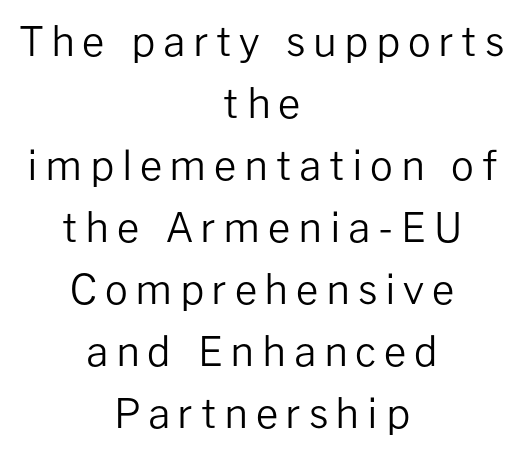
Bold? No — there's no thickening of the strokes. The strip under each line holds only bare page. A typesetter would call this proportional, since set widths differ per character. The block of text has a typical density, with ordinary space between rows.
